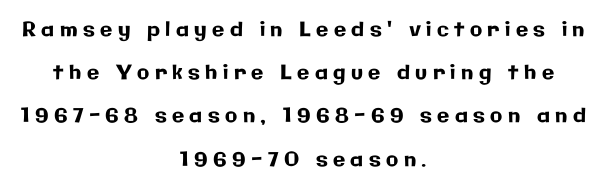
The image shows 20 px text type, upright; set centered, loose line spacing (2.16x), unusually wide letter spacing (+0.27 em), not underlined.
